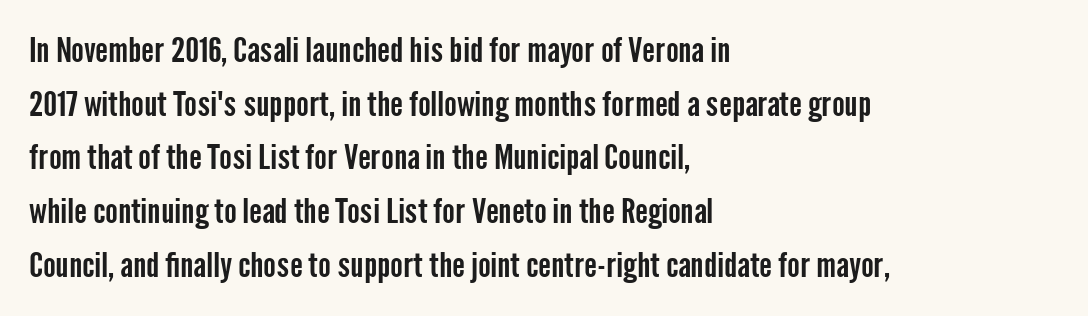
The image shows 34 px condensed sans-serif type, upright; set left-aligned, normal line spacing (1.58x), normal letter spacing, not underlined; low stroke contrast and a medium x-height.
